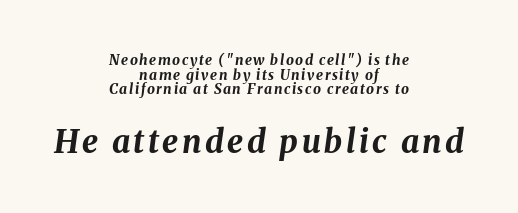
{"italic": "yes", "lean": "right", "slant_degrees": 8, "bold": "yes", "weight": "bold", "width": "normal", "stroke_contrast": "medium", "x_height": "medium", "monospaced": "no", "underline": "no", "align": "center", "line_spacing": "tight", "line_spacing_ratio": 1.05, "larger_block": "second", "size_ratio": 2.29, "glyph_px": 32}
